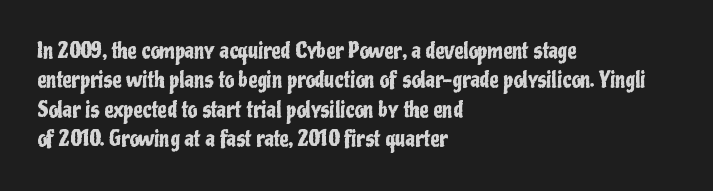
Q: Is the text italic (slanted)? A: No, it is upright.
Q: Is the text underlined? A: No.
Q: How is the paragraph aligned? A: Left-aligned.
Q: Is the spacing between letters normal or unusually wide? A: Normal.
Q: Is the spacing between lines tight, normal or loose? A: Normal.
